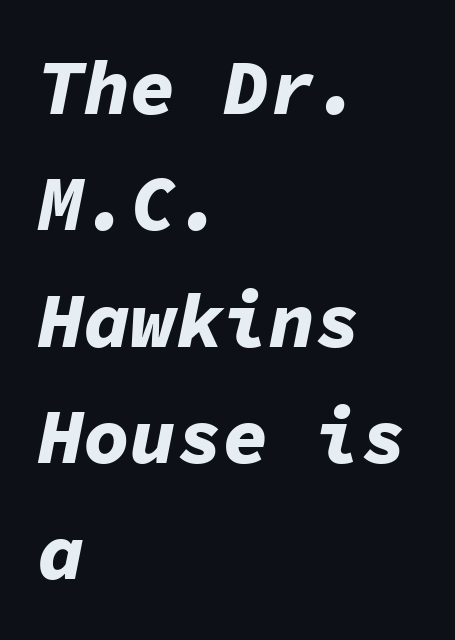
Q: Is the text bold? A: Yes.
Q: Is the text italic (slanted)? A: Yes, it leans right by about 11 degrees.
Q: Is the text underlined? A: No.
Q: How is the paragraph aligned? A: Left-aligned.
Q: Is the spacing between letters normal or unusually wide? A: Normal.
Q: Is the spacing between lines tight, normal or loose? A: Normal.
Q: Width (condensed, normal, or wide)? A: Normal.
Q: Stroke contrast? A: Low.
Q: x-height? A: Medium.
Q: Monospaced? A: Yes.
